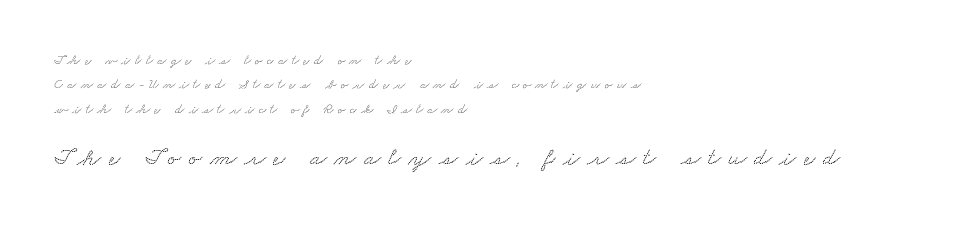
Q: Is the text underlined? A: No.
Q: How is the paragraph aligned? A: Left-aligned.
Q: Is the spacing between letters normal or unusually wide? A: Unusually wide.
Q: Which block of text is set in a larger size, the first (top) or the second (bottom)? A: The second (bottom) one.
